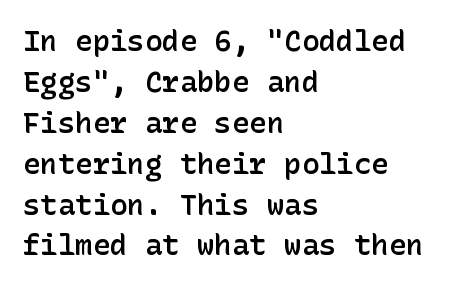
{"serif": "no", "italic": "no", "bold": "semi", "weight": "semibold", "width": "normal", "stroke_contrast": "low", "x_height": "medium", "underline": "no", "align": "left", "line_spacing": "normal", "line_spacing_ratio": 1.41, "letter_spacing": "normal", "letter_spacing_em": 0.0, "glyph_px": 29}
